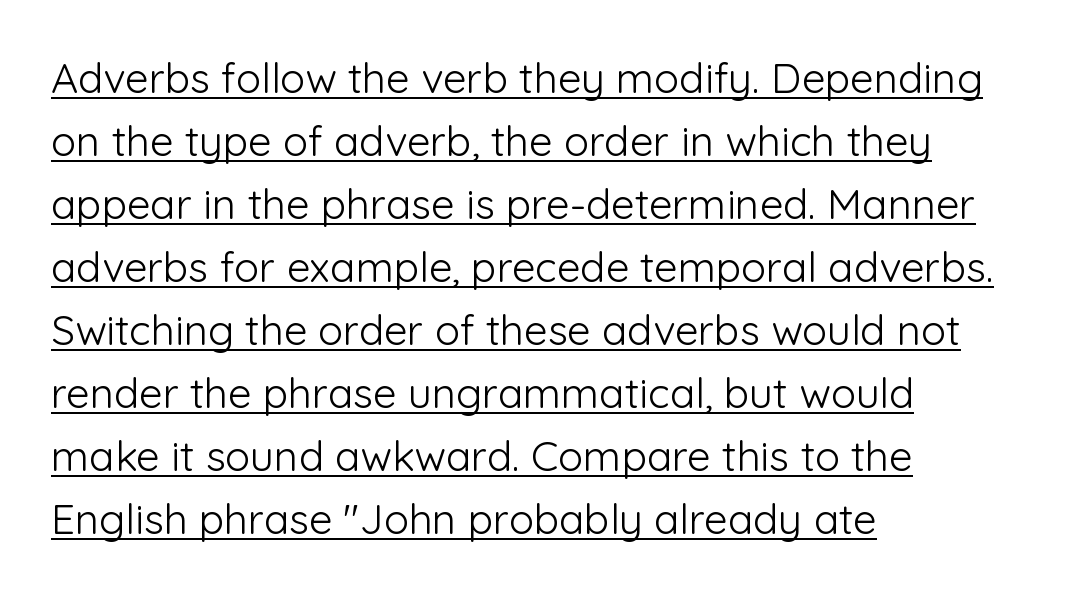
The image shows 42 px light sans-serif type, upright; set left-aligned, normal line spacing (1.5x), normal letter spacing, underlined; low stroke contrast and a medium x-height.
